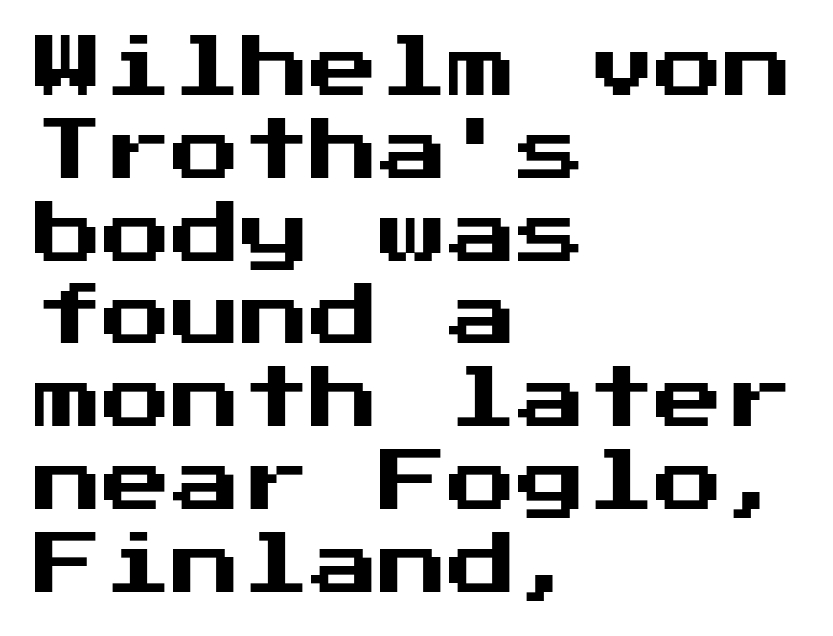
Q: Is the text italic (slanted)? A: No, it is upright.
Q: Is the typeface a serif or a sans-serif typeface? A: Sans-serif.
Q: Is the text underlined? A: No.
Q: How is the paragraph aligned? A: Left-aligned.
Q: Is the spacing between letters normal or unusually wide? A: Normal.
Q: Width (condensed, normal, or wide)? A: Normal.
Q: Stroke contrast? A: Medium.
Q: x-height? A: Medium.
